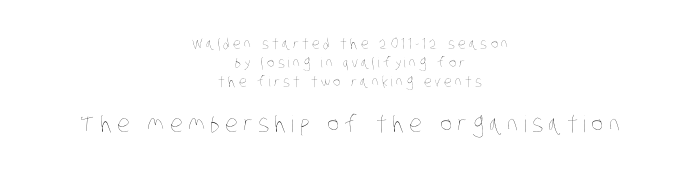
{"bold": "no", "underline": "no", "align": "center", "line_spacing": "normal", "line_spacing_ratio": 1.36, "letter_spacing": "wide", "letter_spacing_em": 0.23, "larger_block": "second", "size_ratio": 1.64, "glyph_px": 23}
